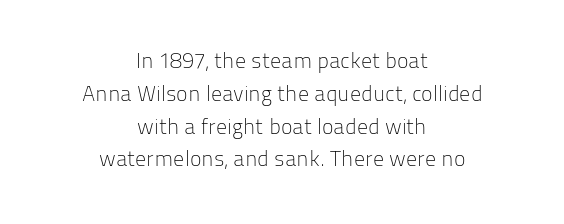
Q: Is the text bold? A: No.
Q: Is the text italic (slanted)? A: No, it is upright.
Q: Is the text underlined? A: No.
Q: How is the paragraph aligned? A: Centered.
Q: Is the spacing between letters normal or unusually wide? A: Normal.
Q: Is the spacing between lines tight, normal or loose? A: Normal.
